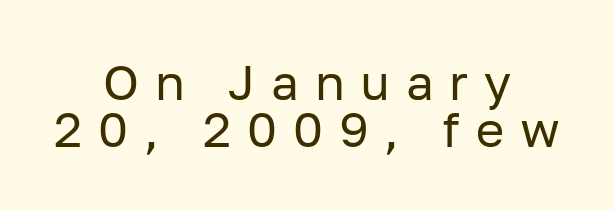
The image shows 49 px regular-weight sans-serif type, upright; set centered, tight line spacing (0.96x), unusually wide letter spacing (+0.32 em), not underlined; low stroke contrast and a medium x-height.
